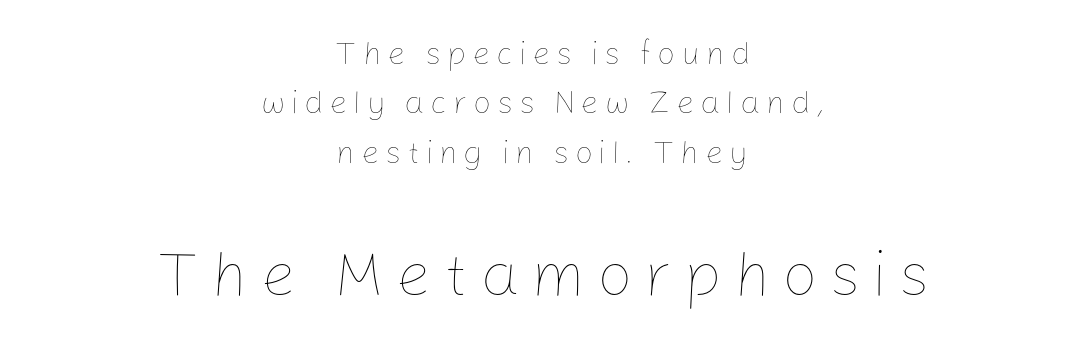
The image shows 63 px thin type, upright; set centered, normal line spacing (1.54x), not underlined; the second (bottom) block is 1.97x larger; low stroke contrast and a medium x-height.
